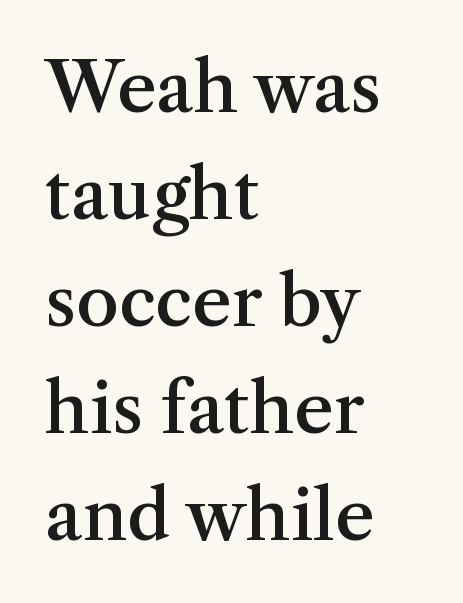
The face used here is seriffed, in the tradition of book romans. Just letters on the line, the space beneath them empty. Quick note: interline space is typical. Is there any slant? The stems are plumb. The sample has been set in demibold, a notch under bold. Nothing unusual about the tracking: characters are spaced as the font intends.
